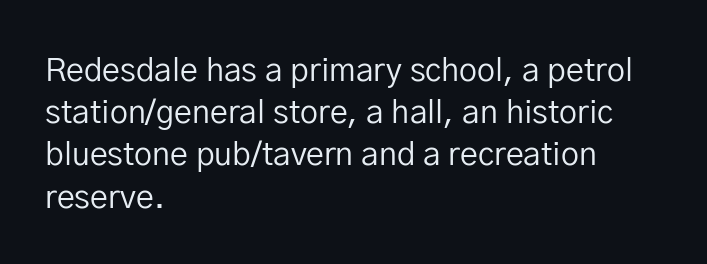
{"serif": "no", "italic": "no", "bold": "no", "weight": "regular", "width": "normal", "stroke_contrast": "low", "x_height": "medium", "monospaced": "no", "underline": "no", "align": "left", "line_spacing": "normal", "line_spacing_ratio": 1.32, "letter_spacing": "normal", "letter_spacing_em": 0.0, "glyph_px": 32}
